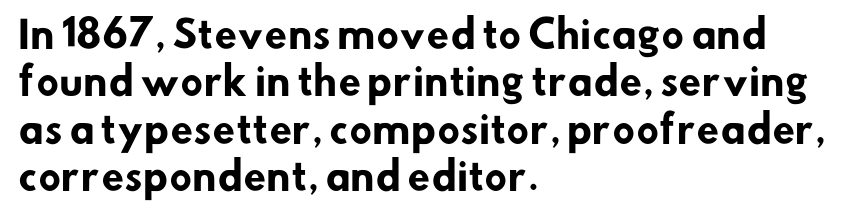
The image shows 37 px heavy sans-serif type; set left-aligned, normal line spacing (1.28x), normal letter spacing, not underlined; low stroke contrast and a small x-height.
